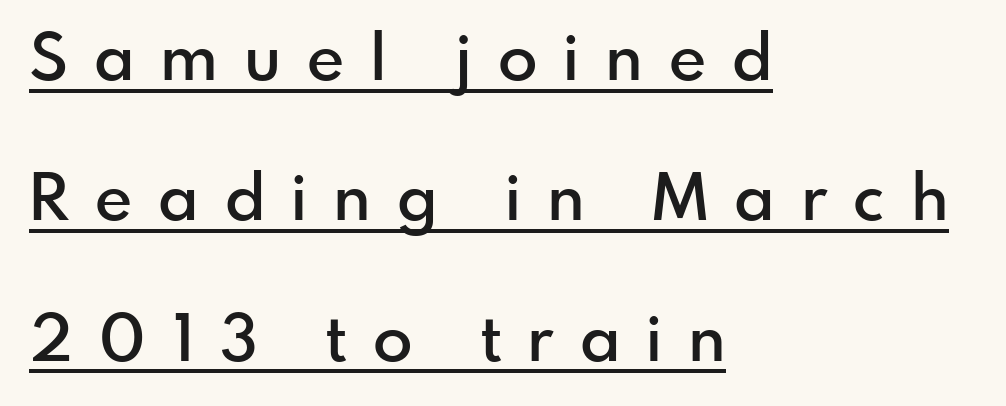
The image shows 65 px semibold sans-serif type, upright; set left-aligned, loose line spacing (2.16x), unusually wide letter spacing (+0.4 em), underlined; low stroke contrast and a small x-height.
